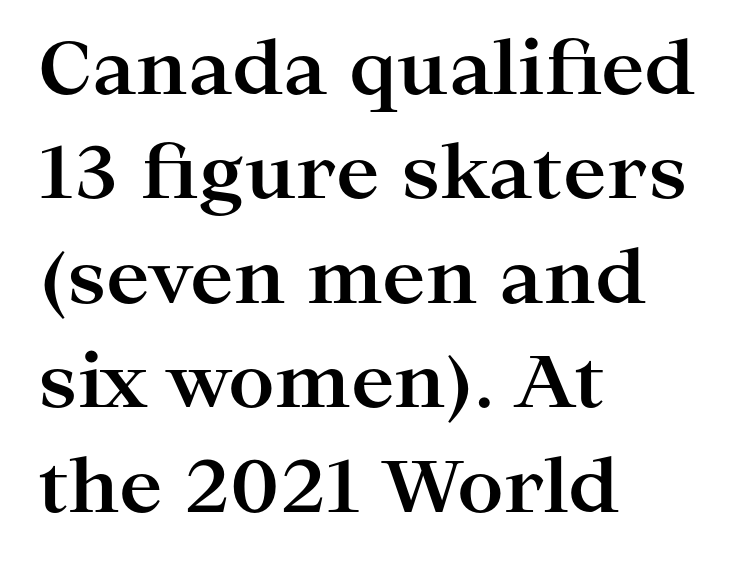
The image shows 73 px bold, wide serif type, upright; set left-aligned, normal line spacing (1.43x), normal letter spacing, not underlined; high stroke contrast and a medium x-height.
